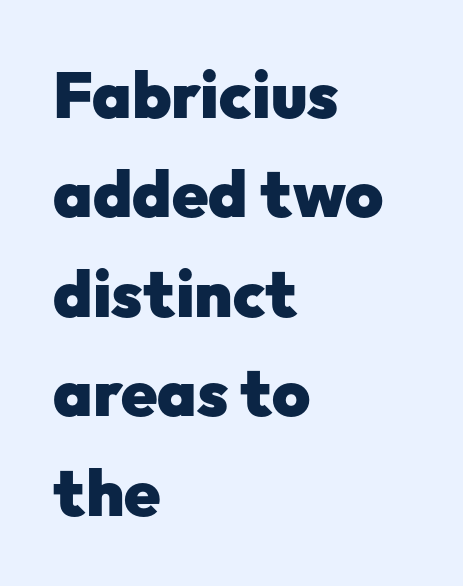
{"serif": "no", "italic": "no", "bold": "yes", "weight": "heavy", "width": "normal", "stroke_contrast": "low", "x_height": "medium", "monospaced": "no", "underline": "no", "align": "left", "line_spacing": "normal", "line_spacing_ratio": 1.53, "letter_spacing": "normal", "letter_spacing_em": 0.0, "glyph_px": 65}
